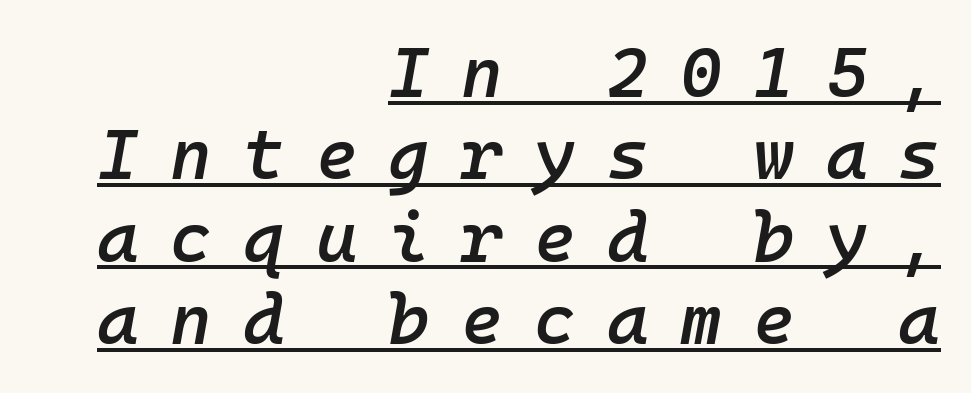
Q: Is the text bold? A: Semi-bold.
Q: Is the text italic (slanted)? A: Yes, it leans right by about 10 degrees.
Q: Is the text underlined? A: Yes.
Q: How is the paragraph aligned? A: Right-aligned.
Q: Is the spacing between letters normal or unusually wide? A: Unusually wide.
Q: Width (condensed, normal, or wide)? A: Normal.
Q: Stroke contrast? A: Low.
Q: x-height? A: Medium.
Q: Monospaced? A: Yes.
